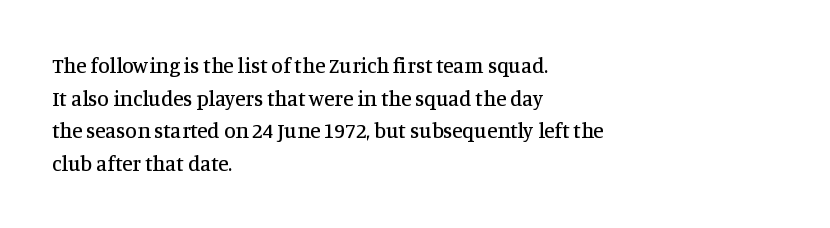
Q: Is the text italic (slanted)? A: No, it is upright.
Q: Is the text underlined? A: No.
Q: How is the paragraph aligned? A: Left-aligned.
Q: Is the spacing between letters normal or unusually wide? A: Normal.
Q: Is the spacing between lines tight, normal or loose? A: Normal.
